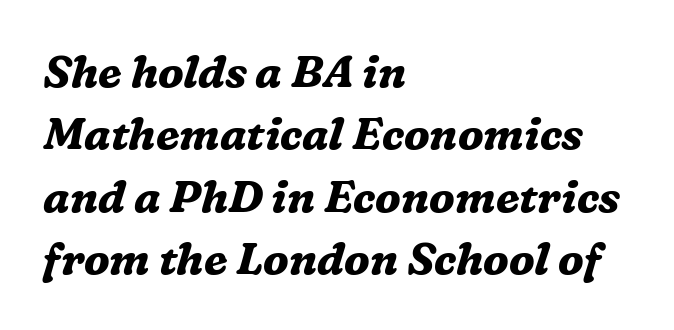
The characters look thick and weighty, a clear bold. Nobody drew a line under any word here. You could call the tracking neutral — neither tight nor loose. These lines stack with their left ends in a neat column. Proportional: the letters do not fall into vertical columns. Observe the lean: these are italic letterforms.
